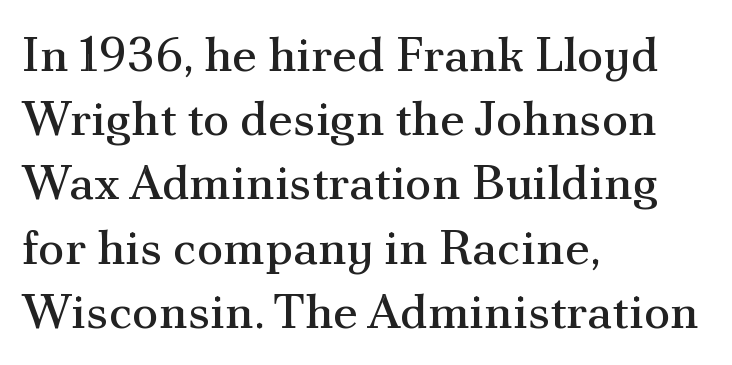
Q: Is the text bold? A: No.
Q: Is the text italic (slanted)? A: No, it is upright.
Q: Is the typeface a serif or a sans-serif typeface? A: Serif.
Q: Is the text underlined? A: No.
Q: How is the paragraph aligned? A: Left-aligned.
Q: Is the spacing between letters normal or unusually wide? A: Normal.
Q: Is the spacing between lines tight, normal or loose? A: Normal.
Q: Width (condensed, normal, or wide)? A: Normal.
Q: Stroke contrast? A: Medium.
Q: x-height? A: Small.
Q: Monospaced? A: No.
